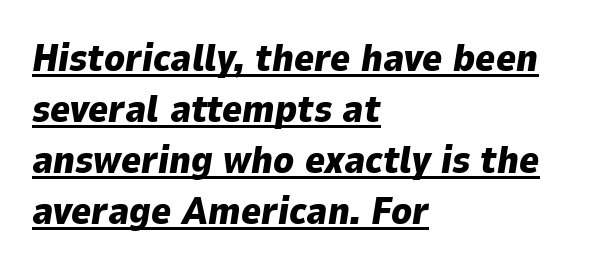
{"italic": "yes", "lean": "right", "slant_degrees": 9, "bold": "yes", "weight": "heavy", "width": "normal", "stroke_contrast": "low", "x_height": "medium", "monospaced": "no", "underline": "yes", "align": "left", "line_spacing": "normal", "line_spacing_ratio": 1.34, "letter_spacing": "normal", "letter_spacing_em": 0.0, "glyph_px": 38}
